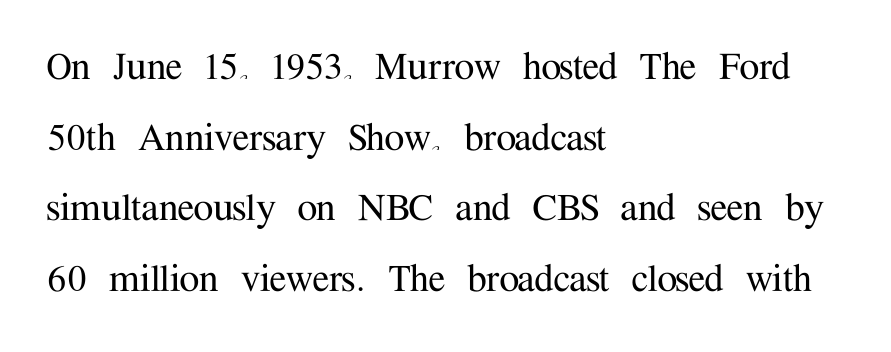
Q: Is the text italic (slanted)? A: No, it is upright.
Q: Is the typeface a serif or a sans-serif typeface? A: Serif.
Q: Is the text underlined? A: No.
Q: How is the paragraph aligned? A: Left-aligned.
Q: Is the spacing between letters normal or unusually wide? A: Normal.
Q: Is the spacing between lines tight, normal or loose? A: Normal.
Q: Width (condensed, normal, or wide)? A: Normal.
Q: Stroke contrast? A: Medium.
Q: x-height? A: Medium.
Q: Monospaced? A: No.
